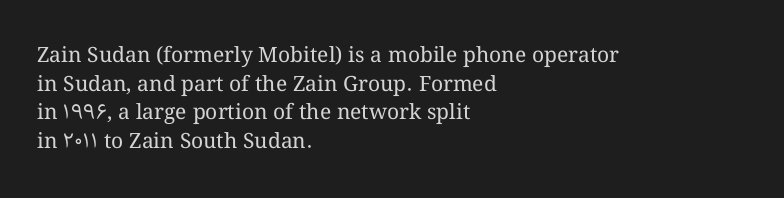
Q: Is the text bold? A: No.
Q: Is the text italic (slanted)? A: No, it is upright.
Q: Is the text underlined? A: No.
Q: How is the paragraph aligned? A: Left-aligned.
Q: Is the spacing between letters normal or unusually wide? A: Normal.
Q: Is the spacing between lines tight, normal or loose? A: Normal.
